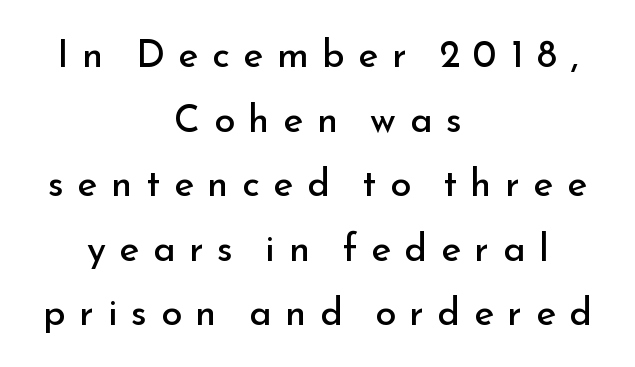
In terms of posture, this sample is upright. Vertical spacing — default. Look at the tracking — it's clearly loosened, letters drifting apart. Serifs: no, the terminals of the letterforms are clean.
